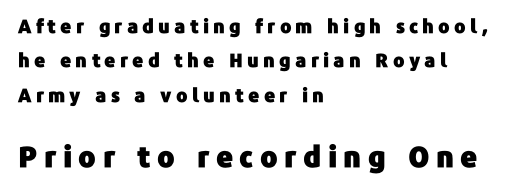
Font category for this specimen: sans-serif. In terms of letterspacing, this is a distinctly airy, spread setting. Proportional: the letters do not fall into vertical columns. Lines of text with bare space underneath.
